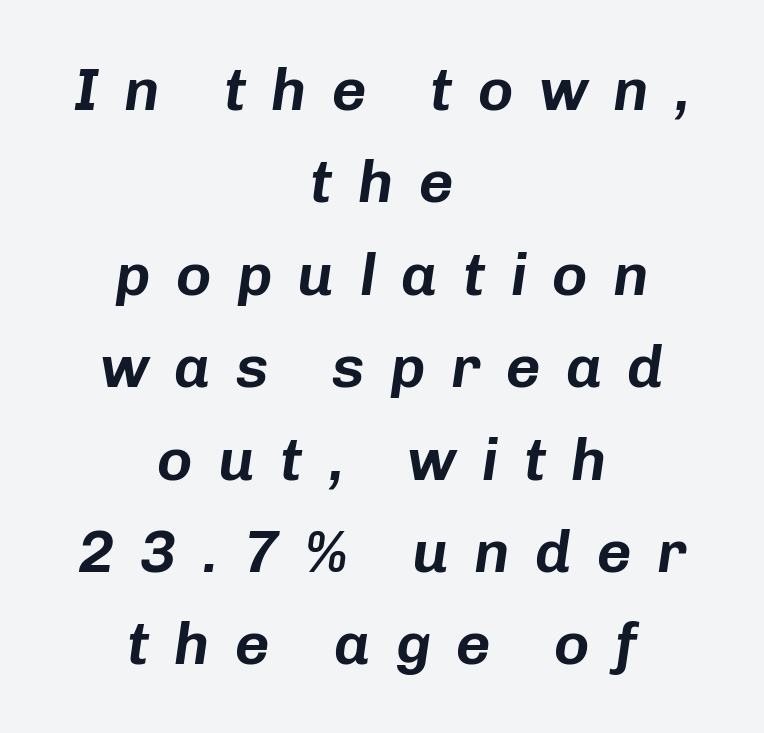
Q: Is the text italic (slanted)? A: Yes, it leans right by about 8 degrees.
Q: Is the text underlined? A: No.
Q: How is the paragraph aligned? A: Centered.
Q: Is the spacing between letters normal or unusually wide? A: Unusually wide.
Q: Is the spacing between lines tight, normal or loose? A: Normal.
Q: Width (condensed, normal, or wide)? A: Normal.
Q: Stroke contrast? A: Low.
Q: x-height? A: Medium.
Q: Monospaced? A: No.
